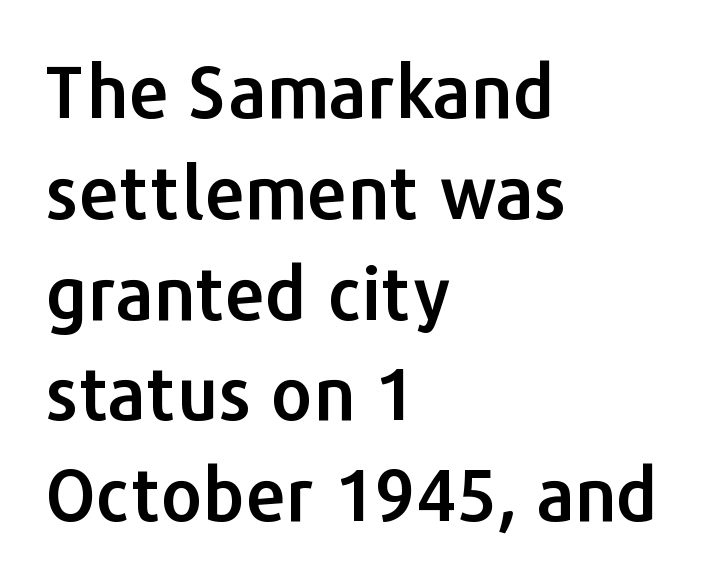
Q: Is the text italic (slanted)? A: No, it is upright.
Q: Is the typeface a serif or a sans-serif typeface? A: Sans-serif.
Q: Is the text underlined? A: No.
Q: How is the paragraph aligned? A: Left-aligned.
Q: Is the spacing between letters normal or unusually wide? A: Normal.
Q: Is the spacing between lines tight, normal or loose? A: Normal.
Q: Width (condensed, normal, or wide)? A: Normal.
Q: Stroke contrast? A: Low.
Q: x-height? A: Medium.
Q: Monospaced? A: No.
